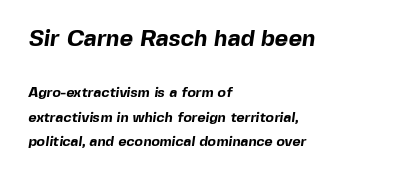
Q: Is the text bold? A: Yes.
Q: Is the text underlined? A: No.
Q: How is the paragraph aligned? A: Left-aligned.
Q: Is the spacing between letters normal or unusually wide? A: Normal.
Q: Which block of text is set in a larger size, the first (top) or the second (bottom)? A: The first (top) one.
